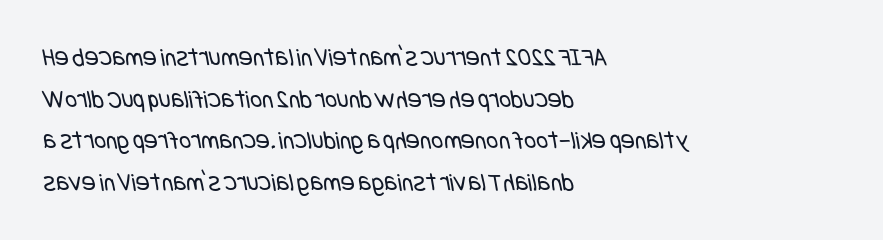
Type without underlining. Casual observation: everything's shoved over to the left. On a weight scale, this lands at 450 or below. These lines sit exactly where default settings would place them. The horizontal fit of the characters is conventional and even.
